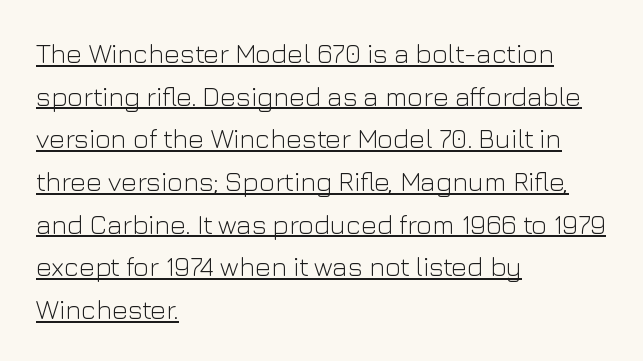
The image shows 27 px text type, upright; set left-aligned, normal line spacing (1.58x), normal letter spacing, underlined.
